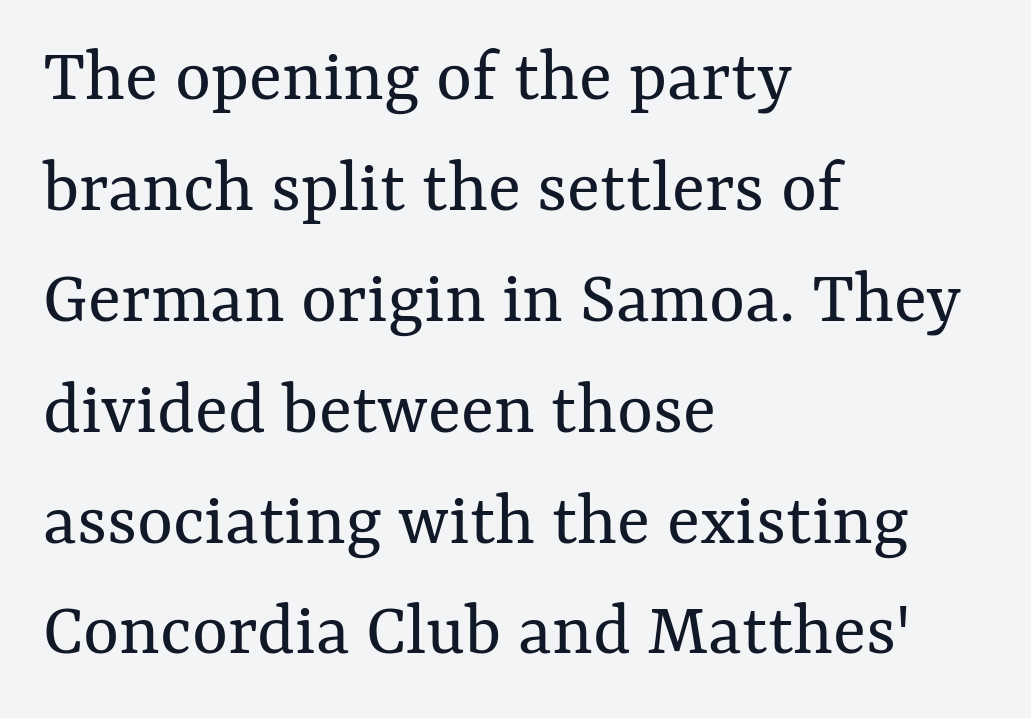
Q: Is the text bold? A: No.
Q: Is the text italic (slanted)? A: No, it is upright.
Q: Is the text underlined? A: No.
Q: How is the paragraph aligned? A: Left-aligned.
Q: Is the spacing between letters normal or unusually wide? A: Normal.
Q: Is the spacing between lines tight, normal or loose? A: Normal.
Q: Width (condensed, normal, or wide)? A: Normal.
Q: Stroke contrast? A: Medium.
Q: x-height? A: Medium.
Q: Monospaced? A: No.
